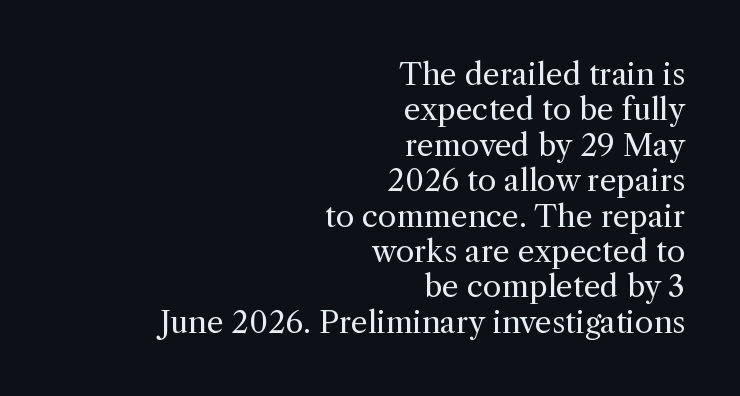
Q: Is the text bold? A: No.
Q: Is the text italic (slanted)? A: No, it is upright.
Q: Is the typeface a serif or a sans-serif typeface? A: Serif.
Q: Is the text underlined? A: No.
Q: How is the paragraph aligned? A: Right-aligned.
Q: Is the spacing between letters normal or unusually wide? A: Normal.
Q: Width (condensed, normal, or wide)? A: Normal.
Q: x-height? A: Medium.
Q: Monospaced? A: No.
